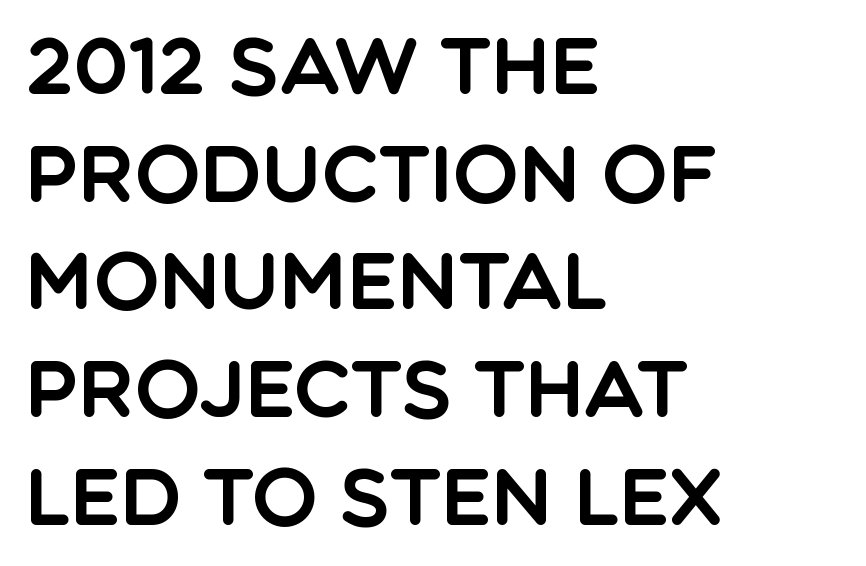
The image shows 78 px sans-serif type, upright; set left-aligned, normal line spacing (1.38x), normal letter spacing, not underlined; a large x-height.
